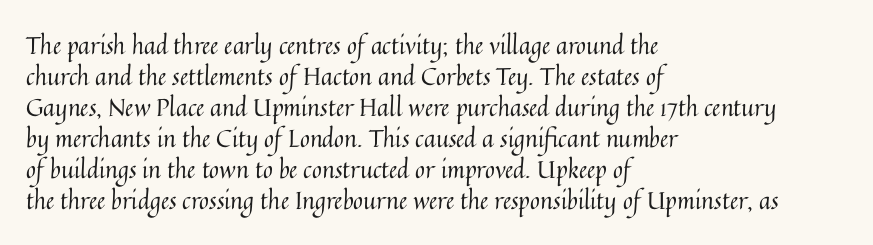
The image shows 24 px text type; set left-aligned, normal line spacing (1.29x), normal letter spacing, not underlined.
